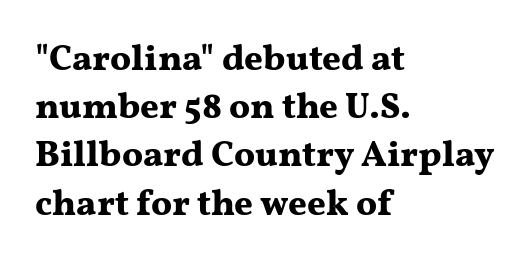
{"serif": "yes", "italic": "no", "bold": "yes", "weight": "bold", "width": "wide", "stroke_contrast": "medium", "x_height": "medium", "monospaced": "no", "underline": "no", "align": "left", "line_spacing": "normal", "line_spacing_ratio": 1.34, "letter_spacing": "normal", "letter_spacing_em": 0.0, "glyph_px": 36}
